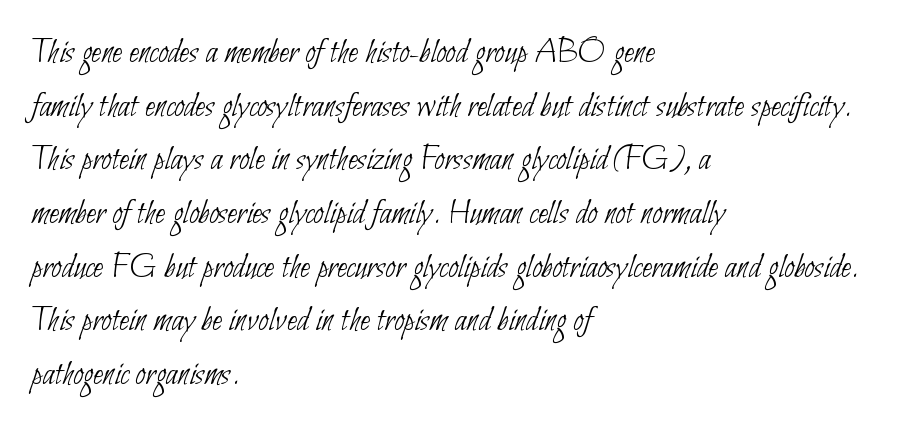
{"serif": "no", "bold": "no", "weight": "thin", "width": "condensed", "stroke_contrast": "low", "x_height": "small", "monospaced": "no", "underline": "no", "align": "left", "line_spacing": "normal", "line_spacing_ratio": 1.49, "letter_spacing": "normal", "letter_spacing_em": 0.0, "glyph_px": 36}
